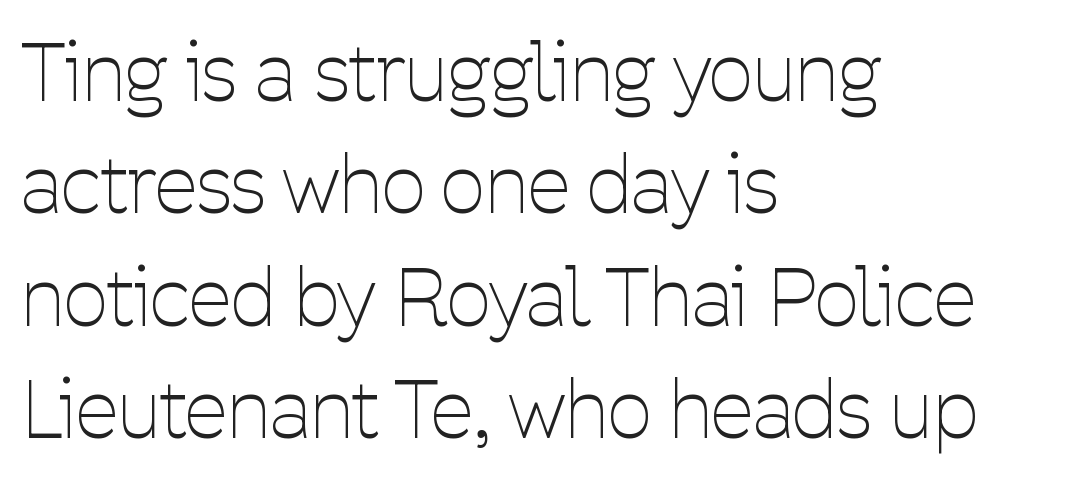
Q: Is the text bold? A: No.
Q: Is the text italic (slanted)? A: No, it is upright.
Q: Is the typeface a serif or a sans-serif typeface? A: Sans-serif.
Q: Is the text underlined? A: No.
Q: How is the paragraph aligned? A: Left-aligned.
Q: Is the spacing between letters normal or unusually wide? A: Normal.
Q: Is the spacing between lines tight, normal or loose? A: Normal.
Q: Width (condensed, normal, or wide)? A: Condensed.
Q: Stroke contrast? A: Low.
Q: x-height? A: Medium.
Q: Monospaced? A: No.
